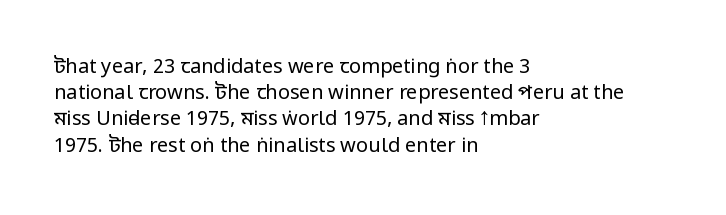
The image shows 20 px text type, upright; set left-aligned, normal line spacing (1.31x), normal letter spacing, not underlined.
